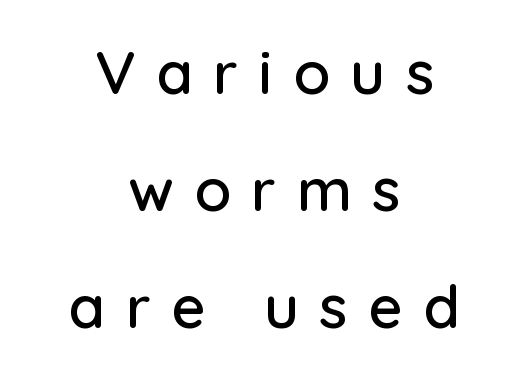
Q: Is the text italic (slanted)? A: No, it is upright.
Q: Is the typeface a serif or a sans-serif typeface? A: Sans-serif.
Q: Is the text underlined? A: No.
Q: How is the paragraph aligned? A: Centered.
Q: Is the spacing between letters normal or unusually wide? A: Unusually wide.
Q: Is the spacing between lines tight, normal or loose? A: Loose.
Q: Width (condensed, normal, or wide)? A: Normal.
Q: Stroke contrast? A: Low.
Q: x-height? A: Medium.
Q: Monospaced? A: No.
